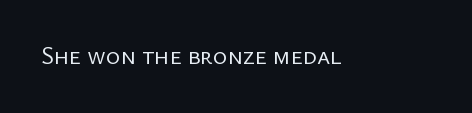
The rendering keeps characters at their native spacing. The font sits on the lighter half of the weight spectrum, regular included. Quick note: underline off. Is there any slant? The stems are plumb.
